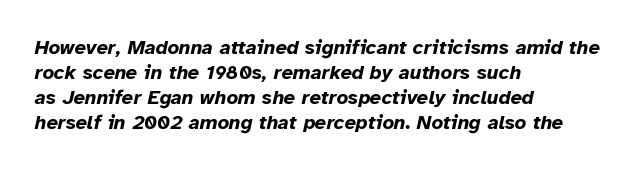
The passage shown stacks its lines at a standard gap. Clear beneath every line of the passage. A student would call this left alignment; a typographer would say flush left, rag right. These words are printed bold, with thick strokes throughout. Compared with ordinary roman type, these characters are visibly tilted. Nothing unusual about the tracking: characters are spaced as the font intends.
